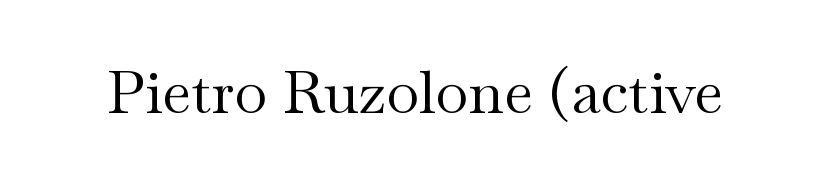
{"serif": "yes", "italic": "no", "bold": "no", "weight": "regular", "width": "wide", "stroke_contrast": "medium", "x_height": "small", "monospaced": "no", "underline": "no", "letter_spacing": "normal", "letter_spacing_em": 0.0, "glyph_px": 60}
